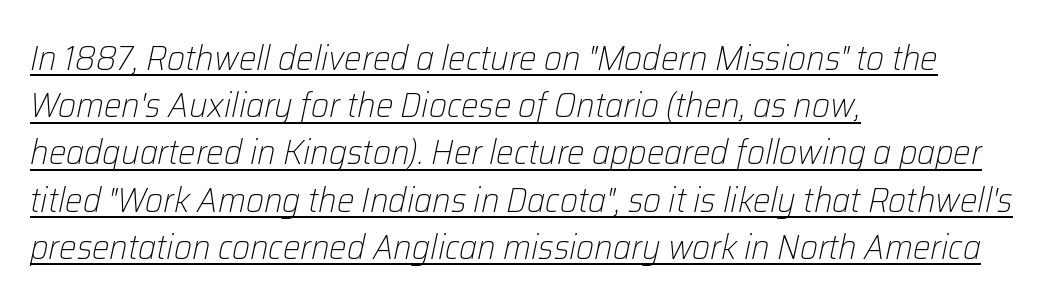
{"italic": "yes", "lean": "right", "slant_degrees": 12, "bold": "no", "weight": "light", "width": "normal", "stroke_contrast": "low", "x_height": "medium", "monospaced": "no", "underline": "yes", "align": "left", "line_spacing": "normal", "line_spacing_ratio": 1.35, "letter_spacing": "normal", "letter_spacing_em": 0.0, "glyph_px": 35}
